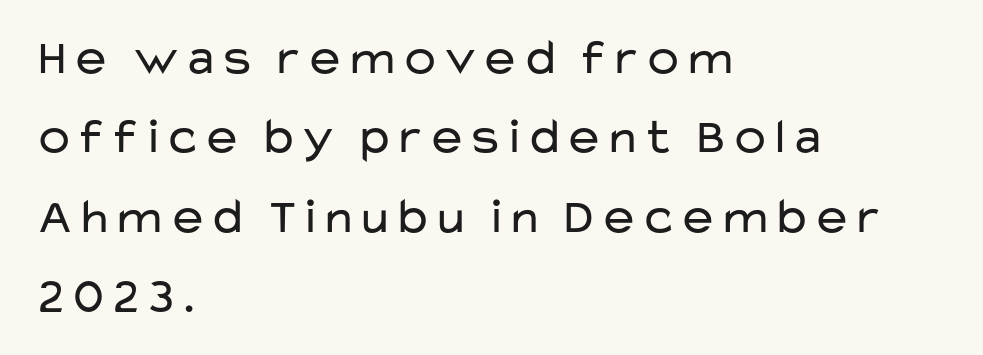
{"serif": "no", "italic": "no", "bold": "no", "weight": "regular", "width": "wide", "stroke_contrast": "low", "x_height": "medium", "monospaced": "no", "underline": "no", "align": "left", "line_spacing": "normal", "line_spacing_ratio": 1.59, "letter_spacing": "normal", "letter_spacing_em": 0.0, "glyph_px": 50}
